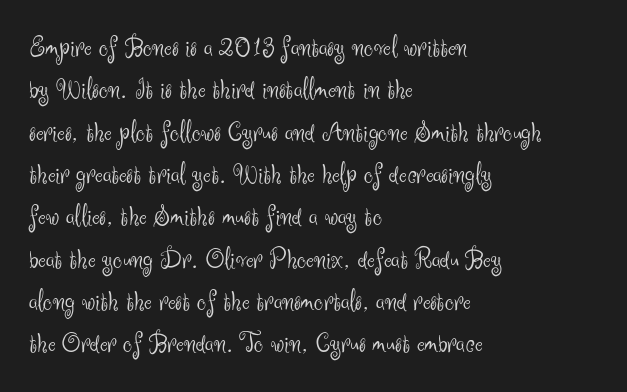
{"serif": "no", "italic": "no", "bold": "no", "weight": "light", "width": "normal", "stroke_contrast": "medium", "x_height": "small", "monospaced": "no", "underline": "no", "align": "left", "line_spacing": "normal", "line_spacing_ratio": 1.46, "letter_spacing": "normal", "letter_spacing_em": 0.0, "glyph_px": 29}
